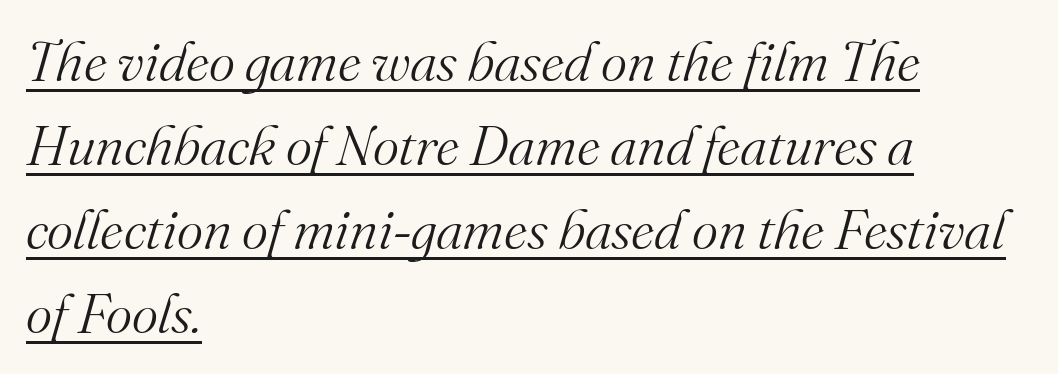
{"serif": "yes", "italic": "yes", "lean": "right", "slant_degrees": 16, "bold": "no", "weight": "light", "width": "normal", "stroke_contrast": "medium", "x_height": "small", "monospaced": "no", "underline": "yes", "align": "left", "line_spacing": "normal", "line_spacing_ratio": 1.5, "letter_spacing": "normal", "letter_spacing_em": 0.0, "glyph_px": 56}
